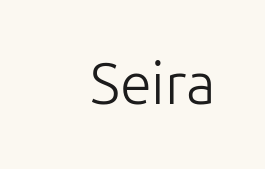
Serif or sans? Sans — the stroke terminals are bare. Has an underline been added? It has not. Do the characters align in a grid? No, the font is proportional. The type sits square on the baseline with zero lean. In terms of letterspacing, this is plain default setting.
